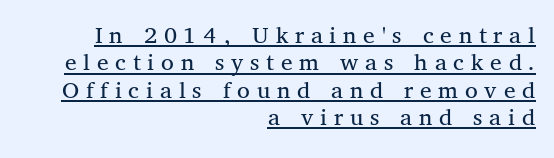
Caption: lettering with a line underneath. Upright lettering throughout. Leading is clearly below the norm, producing a dense column. Characters follow at a spacing far wider than the type designer built in. Caption: multi-line text, flush right, ragged left.
